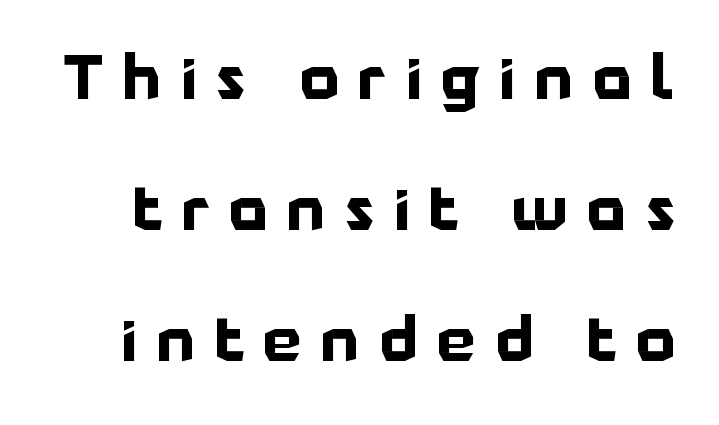
The image shows 61 px bold sans-serif type, upright; set loose line spacing (2.15x), unusually wide letter spacing (+0.32 em), not underlined; low stroke contrast and a medium x-height.
